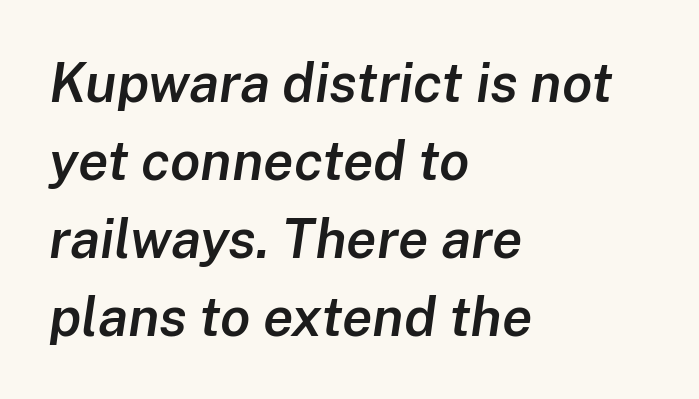
Q: Is the text bold? A: Semi-bold.
Q: Is the text italic (slanted)? A: Yes, it leans right by about 8 degrees.
Q: Is the text underlined? A: No.
Q: How is the paragraph aligned? A: Left-aligned.
Q: Is the spacing between letters normal or unusually wide? A: Normal.
Q: Is the spacing between lines tight, normal or loose? A: Normal.
Q: Width (condensed, normal, or wide)? A: Normal.
Q: Stroke contrast? A: Low.
Q: x-height? A: Medium.
Q: Monospaced? A: No.
